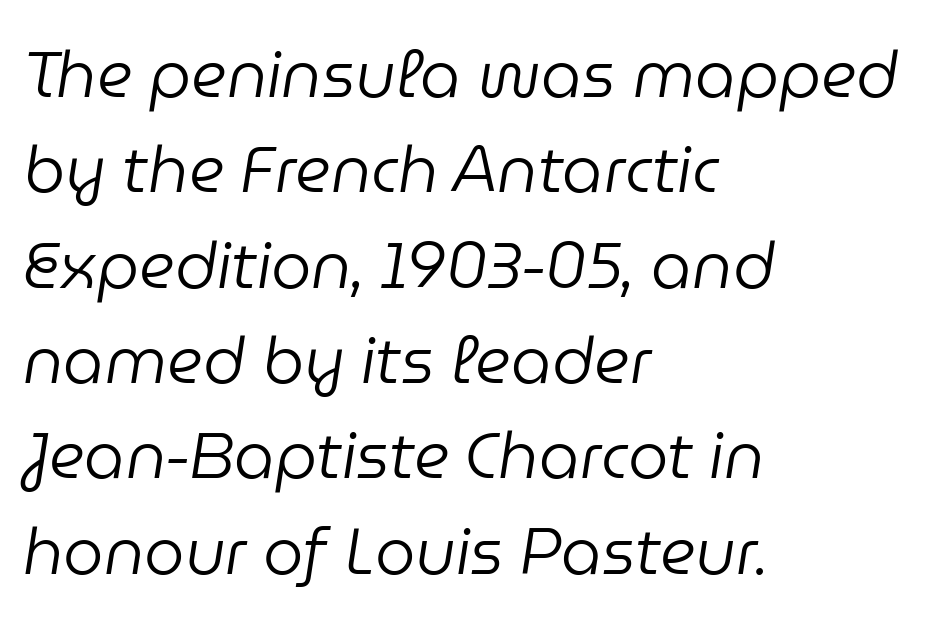
Q: Is the text bold? A: No.
Q: Is the text italic (slanted)? A: Yes, it leans right by about 9 degrees.
Q: Is the text underlined? A: No.
Q: How is the paragraph aligned? A: Left-aligned.
Q: Is the spacing between letters normal or unusually wide? A: Normal.
Q: Is the spacing between lines tight, normal or loose? A: Normal.
Q: Width (condensed, normal, or wide)? A: Normal.
Q: Stroke contrast? A: Low.
Q: x-height? A: Medium.
Q: Monospaced? A: No.
